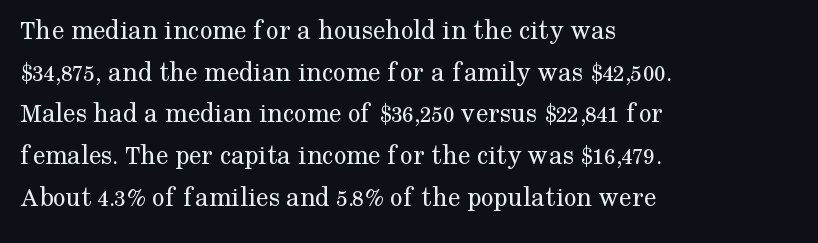
Leftover space on each line is placed entirely after the last word. The vertical gap from one line to the next is medium. Rule under the text: the space is simply empty. A serif font was chosen for this passage.
